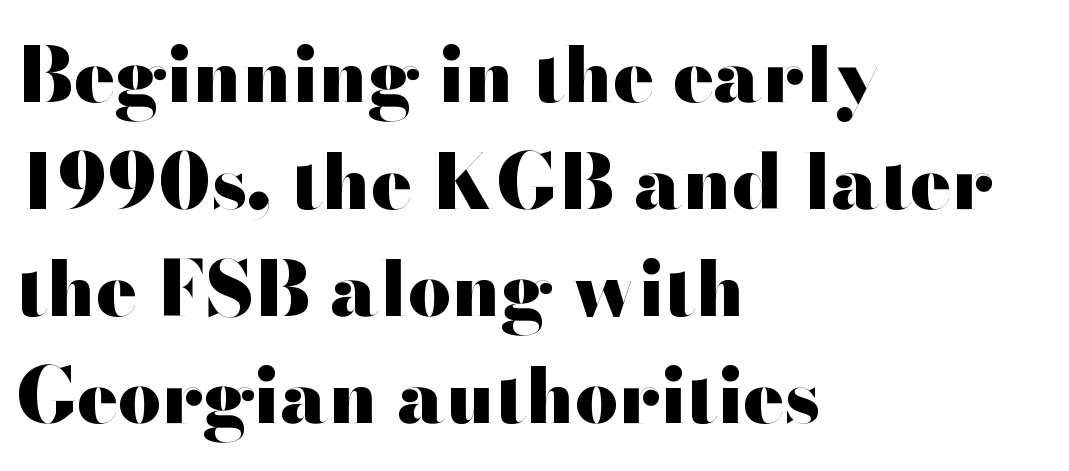
The image shows 76 px heavy, wide sans-serif type, upright; set left-aligned, normal line spacing (1.41x), normal letter spacing, not underlined; high stroke contrast and a small x-height.
